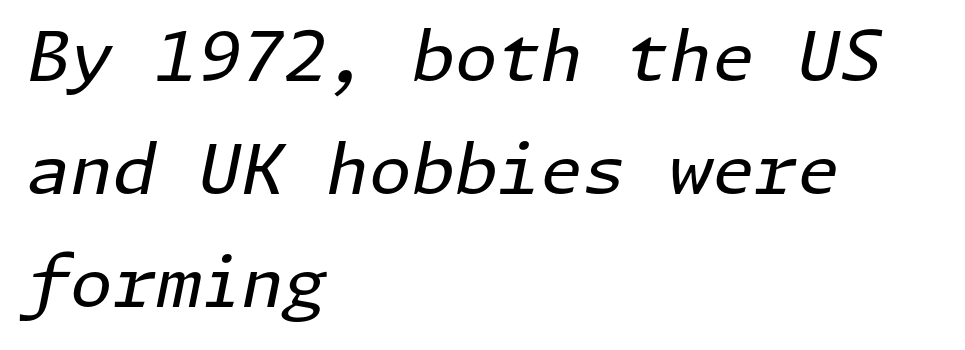
{"italic": "yes", "lean": "right", "slant_degrees": 11, "bold": "no", "weight": "regular", "width": "normal", "stroke_contrast": "low", "x_height": "medium", "underline": "no", "align": "left", "line_spacing": "normal", "line_spacing_ratio": 1.64, "letter_spacing": "normal", "letter_spacing_em": 0.0, "glyph_px": 69}
